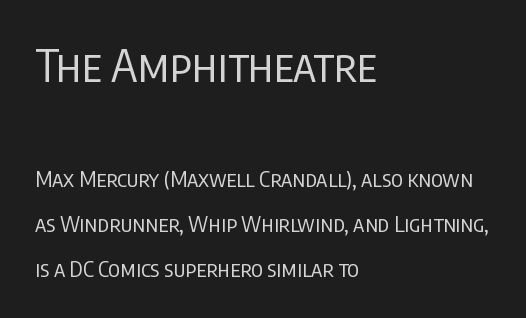
{"serif": "no", "italic": "no", "bold": "no", "weight": "regular", "width": "condensed", "stroke_contrast": "low", "x_height": "large", "monospaced": "no", "underline": "no", "align": "left", "line_spacing": "loose", "line_spacing_ratio": 2.06, "letter_spacing": "normal", "letter_spacing_em": 0.0, "larger_block": "first", "size_ratio": 2.05, "glyph_px": 45}
